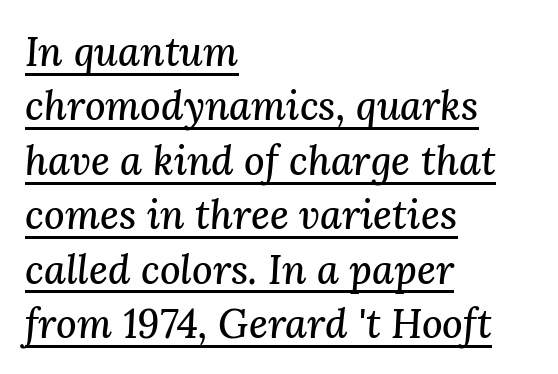
{"serif": "yes", "italic": "yes", "lean": "right", "slant_degrees": 3, "width": "normal", "stroke_contrast": "medium", "x_height": "medium", "monospaced": "no", "underline": "yes", "align": "left", "line_spacing": "normal", "line_spacing_ratio": 1.36, "letter_spacing": "normal", "letter_spacing_em": 0.0, "glyph_px": 40}
